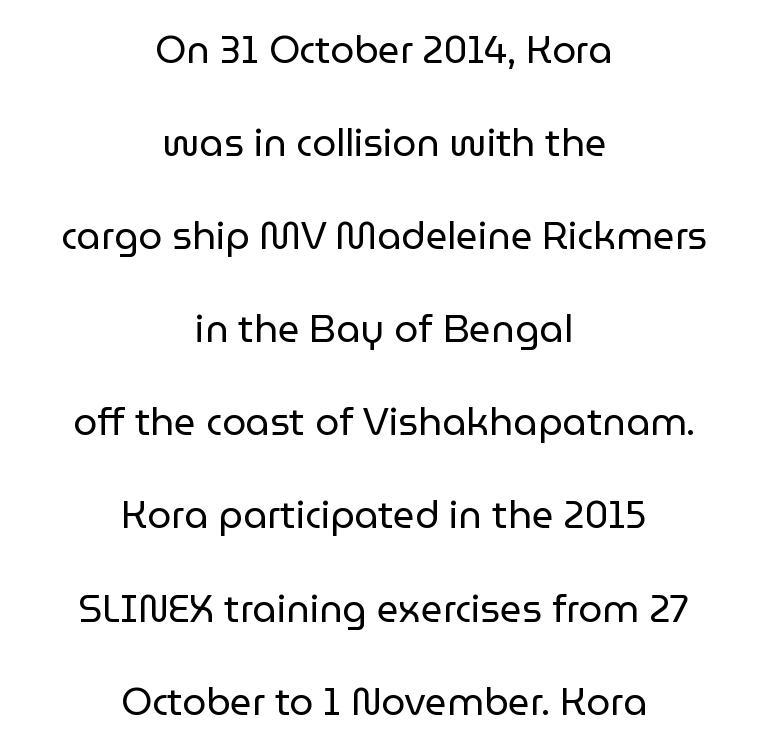
The image shows 38 px regular-weight sans-serif type, upright; set centered, loose line spacing (2.45x), normal letter spacing, not underlined; low stroke contrast and a medium x-height.
